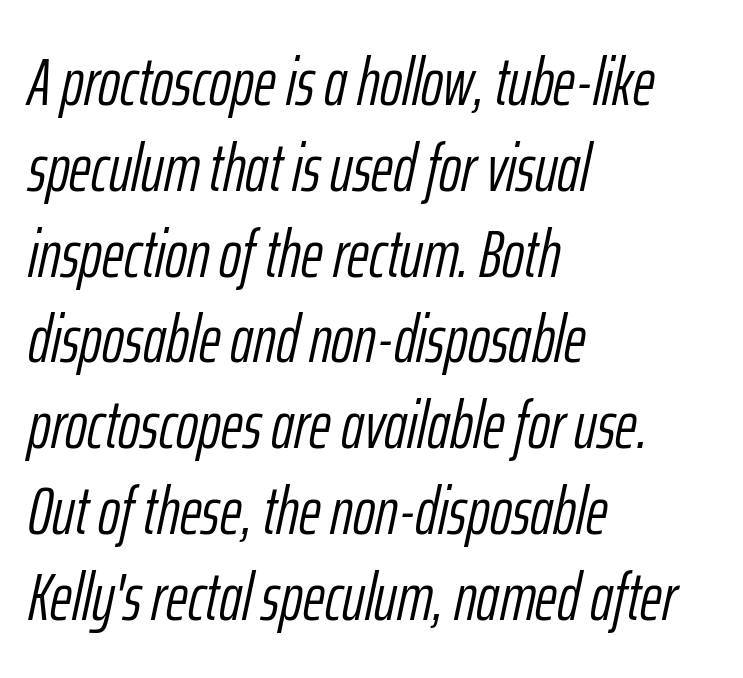
Q: Is the text bold? A: No.
Q: Is the text italic (slanted)? A: Yes, it leans right by about 12 degrees.
Q: Is the text underlined? A: No.
Q: How is the paragraph aligned? A: Left-aligned.
Q: Is the spacing between letters normal or unusually wide? A: Normal.
Q: Is the spacing between lines tight, normal or loose? A: Normal.
Q: Width (condensed, normal, or wide)? A: Condensed.
Q: Stroke contrast? A: Low.
Q: x-height? A: Medium.
Q: Monospaced? A: No.
